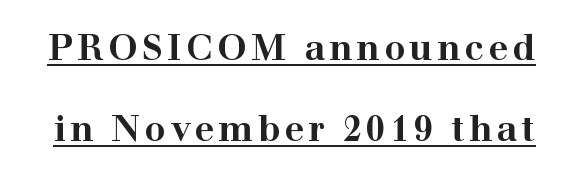
Q: Is the text bold? A: Yes.
Q: Is the text italic (slanted)? A: No, it is upright.
Q: Is the typeface a serif or a sans-serif typeface? A: Serif.
Q: Is the text underlined? A: Yes.
Q: Is the spacing between lines tight, normal or loose? A: Loose.
Q: Width (condensed, normal, or wide)? A: Wide.
Q: Stroke contrast? A: High.
Q: x-height? A: Medium.
Q: Monospaced? A: No.
